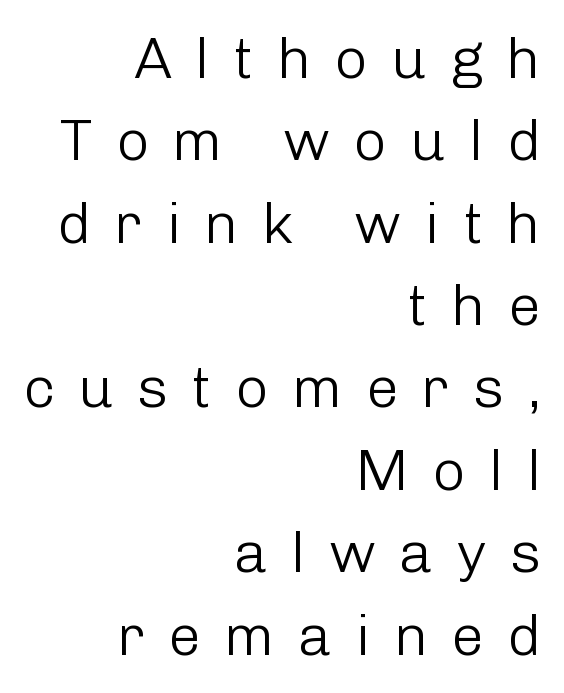
Q: Is the text bold? A: No.
Q: Is the text italic (slanted)? A: No, it is upright.
Q: Is the typeface a serif or a sans-serif typeface? A: Sans-serif.
Q: Is the text underlined? A: No.
Q: How is the paragraph aligned? A: Right-aligned.
Q: Is the spacing between letters normal or unusually wide? A: Unusually wide.
Q: Is the spacing between lines tight, normal or loose? A: Normal.
Q: Width (condensed, normal, or wide)? A: Normal.
Q: Stroke contrast? A: Low.
Q: x-height? A: Medium.
Q: Monospaced? A: No.
